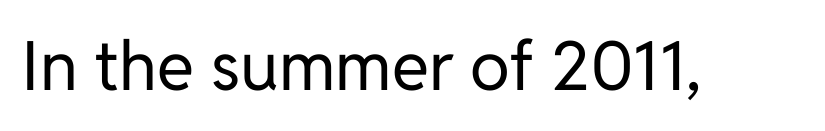
The image shows 68 px regular-weight sans-serif type, upright; set normal letter spacing, not underlined; low stroke contrast and a medium x-height.
